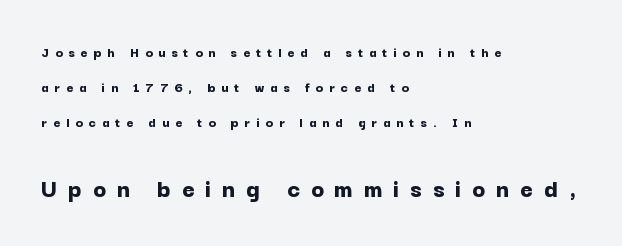
Visually, the bottom section dominates because its glyphs are scaled up. Caption: multi-line text, flush left, ragged right. Glance below the letters and you will spot only blank space. The characters look thick and weighty, a clear bold. This is the regular roman posture of the typeface.
